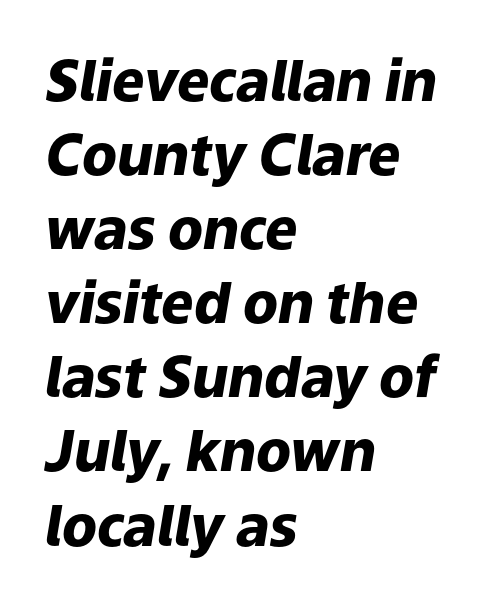
Q: Is the text bold? A: Yes.
Q: Is the text italic (slanted)? A: Yes, it leans right by about 9 degrees.
Q: Is the text underlined? A: No.
Q: How is the paragraph aligned? A: Left-aligned.
Q: Is the spacing between letters normal or unusually wide? A: Normal.
Q: Is the spacing between lines tight, normal or loose? A: Normal.
Q: Width (condensed, normal, or wide)? A: Normal.
Q: Stroke contrast? A: Low.
Q: x-height? A: Medium.
Q: Monospaced? A: No.
